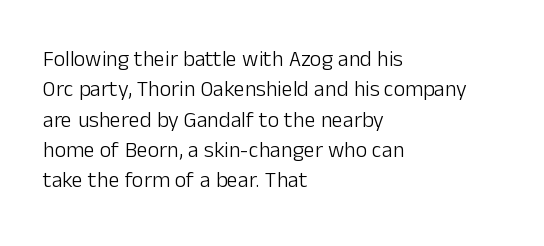
The image shows 22 px text type, upright; set left-aligned, normal line spacing (1.38x), normal letter spacing, not underlined.
